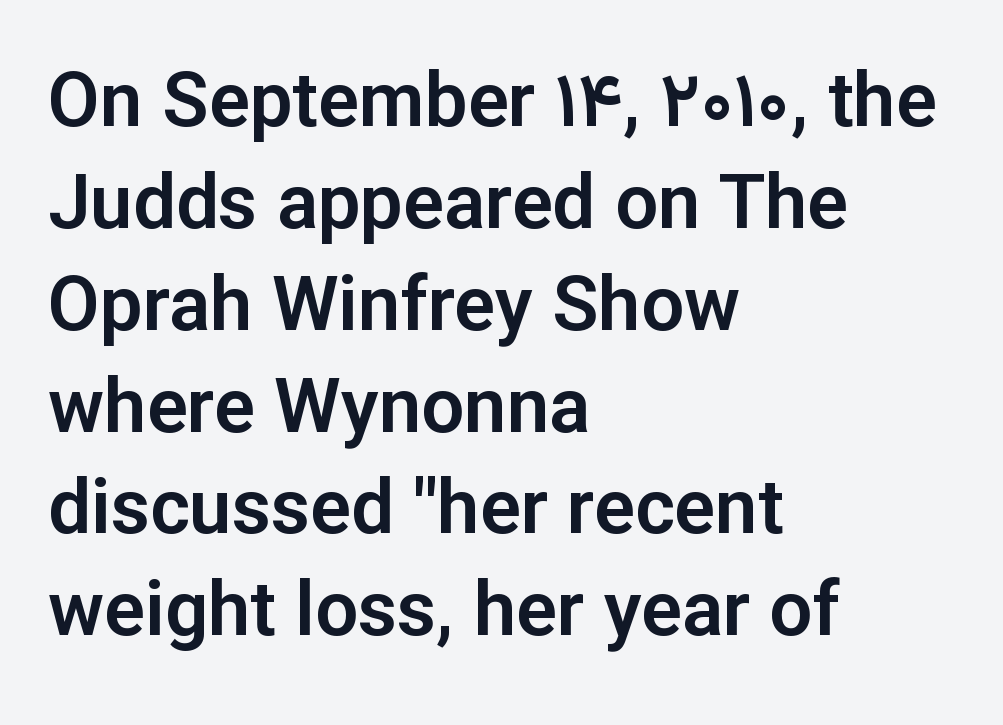
Q: Is the text italic (slanted)? A: No, it is upright.
Q: Is the typeface a serif or a sans-serif typeface? A: Sans-serif.
Q: Is the text underlined? A: No.
Q: How is the paragraph aligned? A: Left-aligned.
Q: Is the spacing between letters normal or unusually wide? A: Normal.
Q: Is the spacing between lines tight, normal or loose? A: Normal.
Q: Width (condensed, normal, or wide)? A: Normal.
Q: Stroke contrast? A: Low.
Q: x-height? A: Medium.
Q: Monospaced? A: No.
